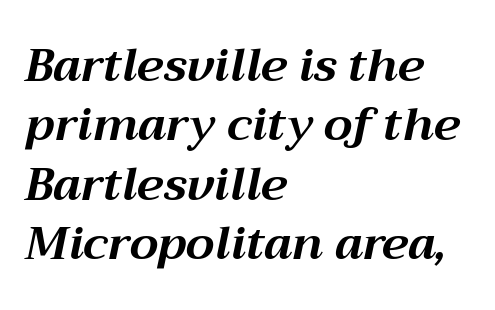
Check the space under the baseline: it is left empty. A typesetter would call this proportional, since set widths differ per character. Nothing unusual about the tracking: characters are spaced as the font intends. Compared with typical paragraphs, the rows here are spaced about the same. The passage shown is emphatically bold.
